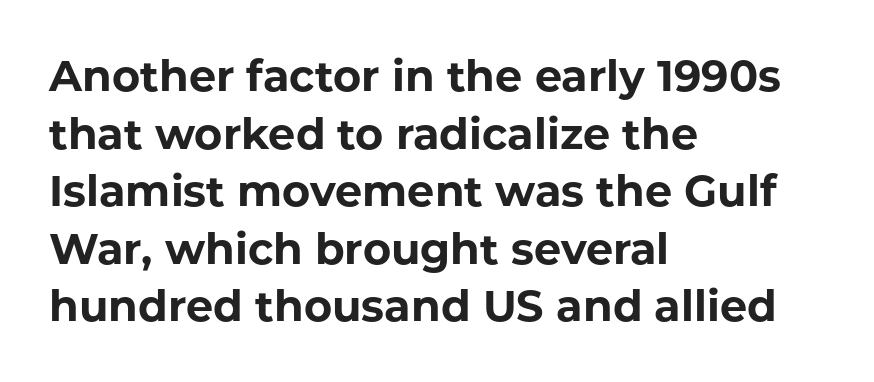
Q: Is the text bold? A: Yes.
Q: Is the text italic (slanted)? A: No, it is upright.
Q: Is the typeface a serif or a sans-serif typeface? A: Sans-serif.
Q: Is the text underlined? A: No.
Q: How is the paragraph aligned? A: Left-aligned.
Q: Is the spacing between letters normal or unusually wide? A: Normal.
Q: Is the spacing between lines tight, normal or loose? A: Normal.
Q: Width (condensed, normal, or wide)? A: Normal.
Q: Stroke contrast? A: Low.
Q: x-height? A: Medium.
Q: Monospaced? A: No.
